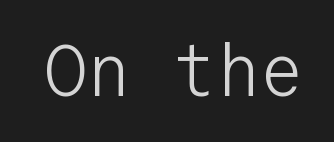
{"serif": "no", "italic": "no", "bold": "no", "weight": "light", "width": "normal", "stroke_contrast": "low", "x_height": "medium", "monospaced": "yes", "underline": "no", "letter_spacing": "normal", "letter_spacing_em": 0.0, "glyph_px": 72}
